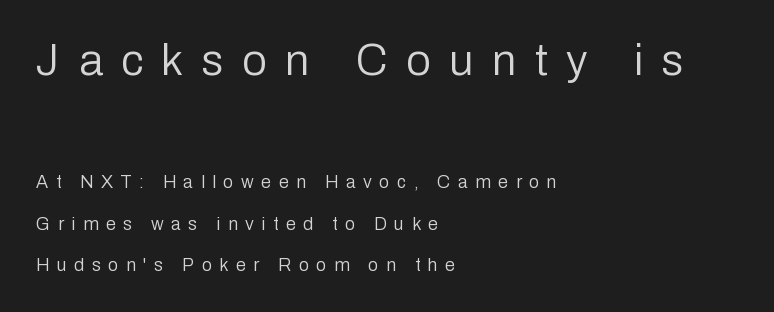
The font family rendered here belongs to the sans-serif group. Which margin do the lines hug? The left one — the right edge is uneven. Ordinary non-slanted type is in use. The zone under the glyphs is completely vacant. Spacing verdict: proportional, widths tailored to each character. Unbolded letterforms with no extra heft.
